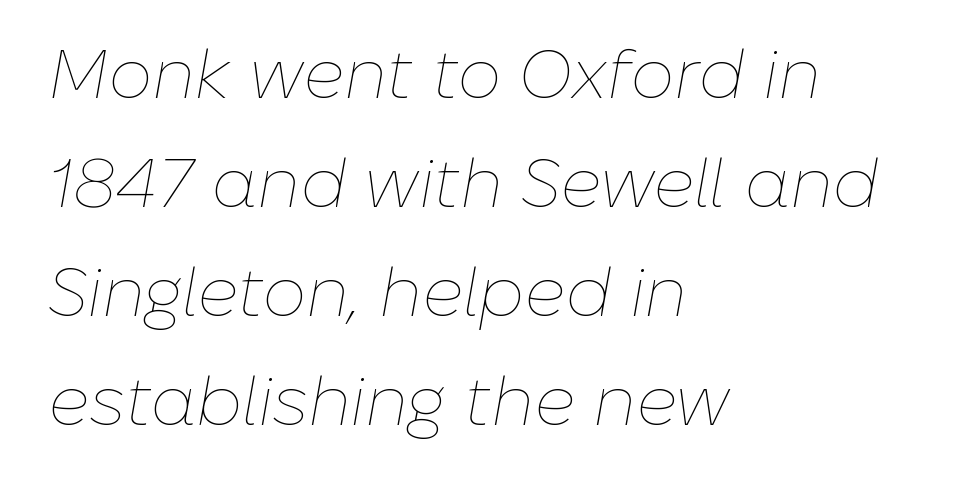
Has an underline been added? It has not. The space between consecutive lines is moderate. A typesetter would call this proportional, since set widths differ per character. Compared with typical body copy, the letter spacing here is the same. The font is comparable to plain body text, perhaps lighter. This sample is left-justified, so line endings fall wherever the words run out.
